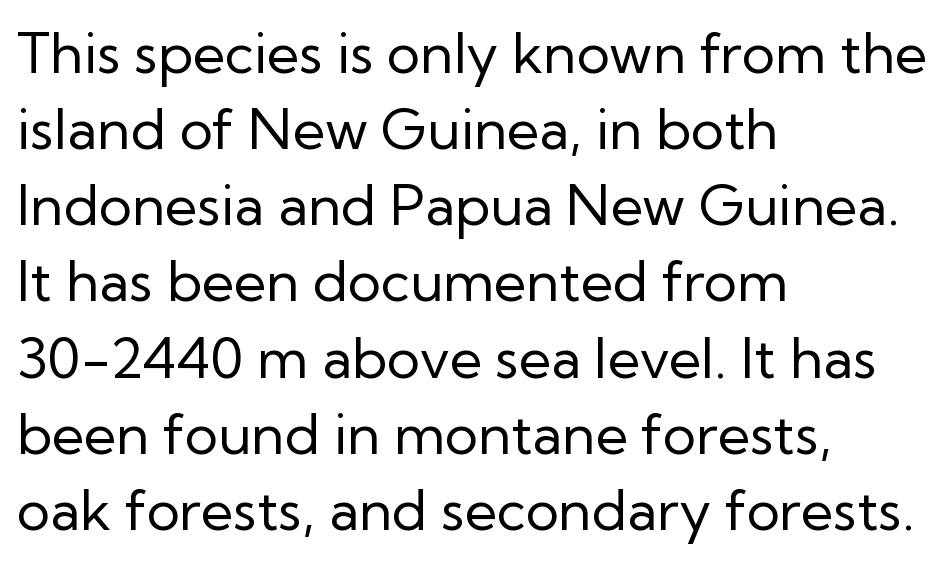
Q: Is the text bold? A: No.
Q: Is the text italic (slanted)? A: No, it is upright.
Q: Is the typeface a serif or a sans-serif typeface? A: Sans-serif.
Q: Is the text underlined? A: No.
Q: How is the paragraph aligned? A: Left-aligned.
Q: Is the spacing between letters normal or unusually wide? A: Normal.
Q: Is the spacing between lines tight, normal or loose? A: Normal.
Q: Width (condensed, normal, or wide)? A: Normal.
Q: Stroke contrast? A: Low.
Q: x-height? A: Medium.
Q: Monospaced? A: No.
